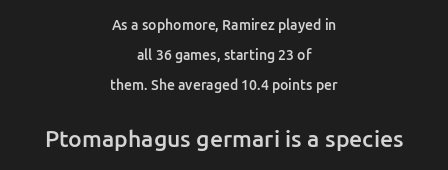
Q: Is the text bold? A: Semi-bold.
Q: Is the text italic (slanted)? A: No, it is upright.
Q: Is the text underlined? A: No.
Q: How is the paragraph aligned? A: Centered.
Q: Is the spacing between letters normal or unusually wide? A: Normal.
Q: Is the spacing between lines tight, normal or loose? A: Loose.
Q: Which block of text is set in a larger size, the first (top) or the second (bottom)? A: The second (bottom) one.
